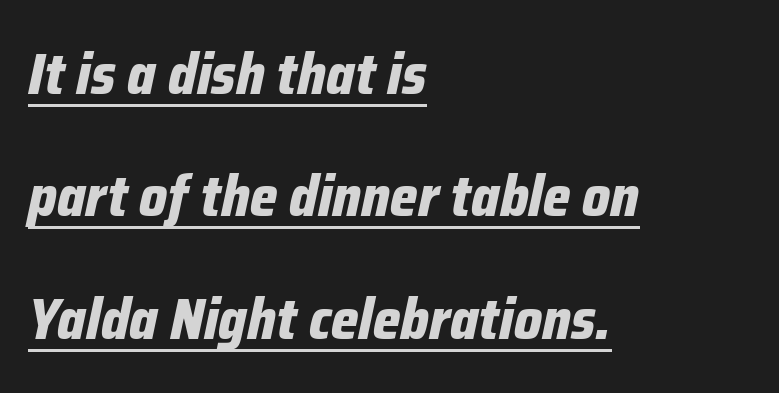
The image shows 58 px bold, condensed type, italic (leaning right); set left-aligned, loose line spacing (2.11x), normal letter spacing, underlined; low stroke contrast and a medium x-height.
